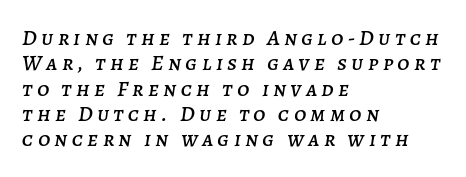
{"italic": "yes", "lean": "right", "slant_degrees": 7, "underline": "no", "align": "left", "line_spacing": "tight", "line_spacing_ratio": 1.15, "letter_spacing": "wide", "letter_spacing_em": 0.2, "glyph_px": 22}
